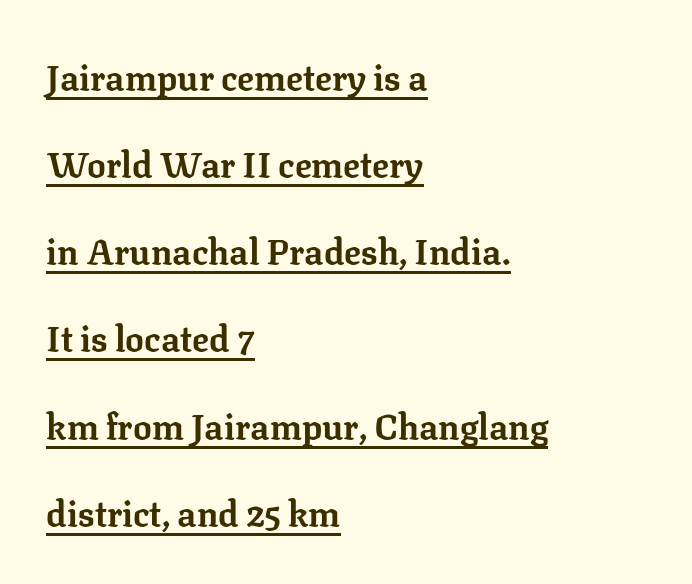
{"serif": "yes", "italic": "no", "bold": "yes", "weight": "bold", "width": "normal", "stroke_contrast": "low", "x_height": "medium", "monospaced": "no", "underline": "yes", "align": "left", "line_spacing": "loose", "line_spacing_ratio": 2.49, "letter_spacing": "normal", "letter_spacing_em": 0.0, "glyph_px": 35}
